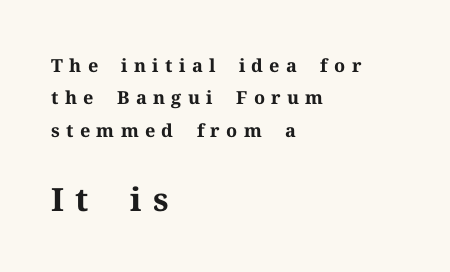
The words here are not underlined. When letters stand straight like this, we call the style roman or upright. Larger block? The one below; the one above is distinctly smaller. Are there feet on the stems? There are — it's a serif. You'd pick this weight for a headline — it's a proper bold.
